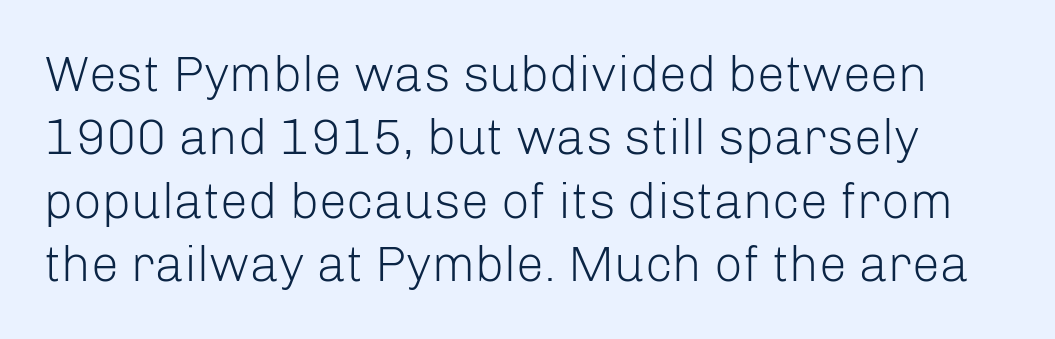
The image shows 50 px light sans-serif type, upright; set normal line spacing (1.27x), normal letter spacing, not underlined; low stroke contrast and a medium x-height.
